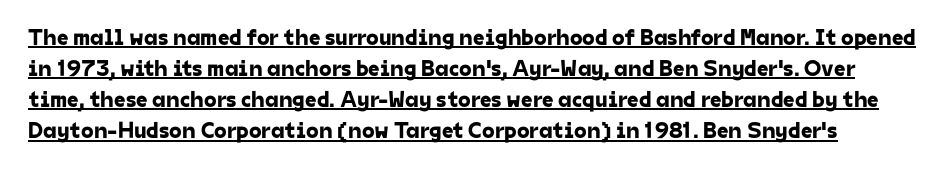
Q: Is the text underlined? A: Yes.
Q: Is the spacing between letters normal or unusually wide? A: Normal.
Q: Is the spacing between lines tight, normal or loose? A: Normal.
